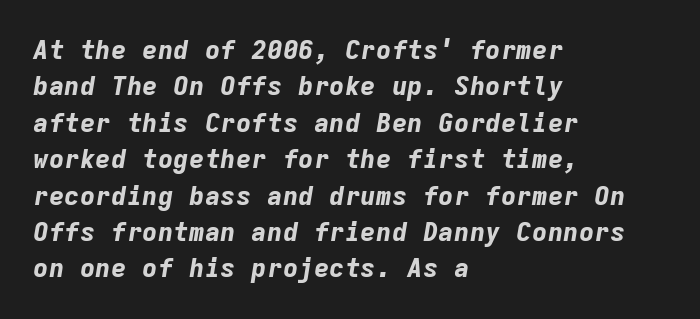
The image shows 26 px bold type, italic (leaning right); set left-aligned, normal line spacing (1.4x), normal letter spacing, not underlined.
